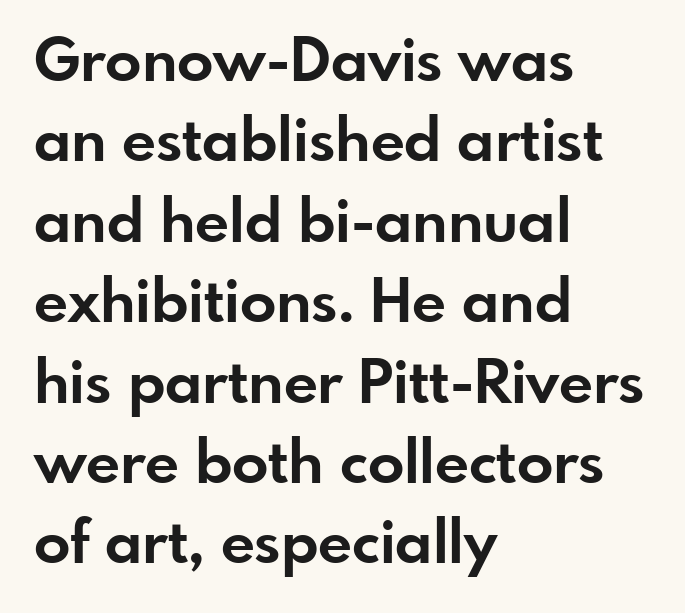
The image shows 60 px bold sans-serif type, upright; set left-aligned, normal line spacing (1.34x), normal letter spacing, not underlined; low stroke contrast and a small x-height.
